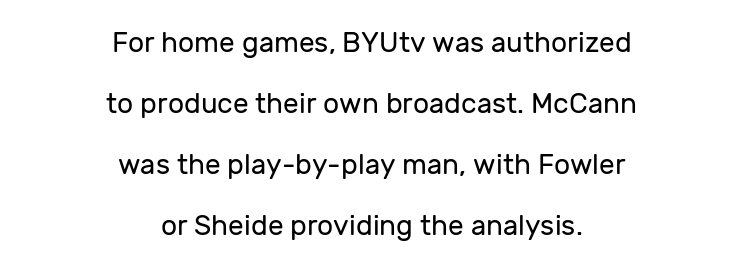
Q: Is the text bold? A: No.
Q: Is the text italic (slanted)? A: No, it is upright.
Q: Is the typeface a serif or a sans-serif typeface? A: Sans-serif.
Q: Is the text underlined? A: No.
Q: How is the paragraph aligned? A: Centered.
Q: Is the spacing between letters normal or unusually wide? A: Normal.
Q: Is the spacing between lines tight, normal or loose? A: Loose.
Q: Width (condensed, normal, or wide)? A: Normal.
Q: Stroke contrast? A: Low.
Q: x-height? A: Medium.
Q: Monospaced? A: No.
